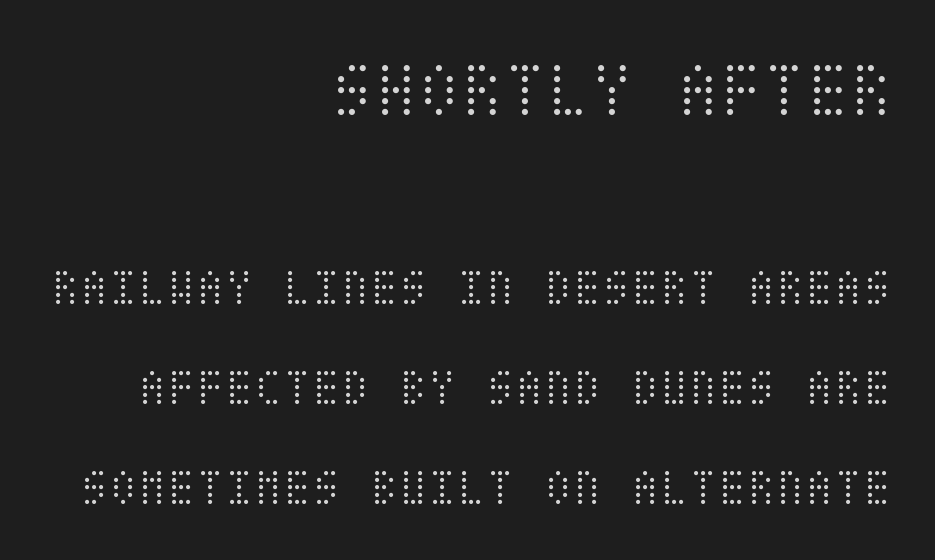
{"italic": "no", "bold": "no", "weight": "light", "width": "condensed", "stroke_contrast": "medium", "x_height": "large", "underline": "no", "align": "right", "line_spacing_ratio": 1.89, "letter_spacing": "normal", "letter_spacing_em": 0.0, "larger_block": "first", "size_ratio": 1.49, "glyph_px": 79}
